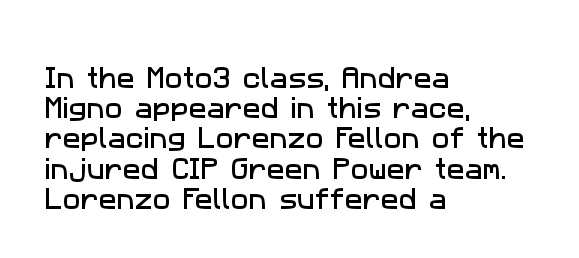
{"underline": "no", "align": "left", "line_spacing": "normal", "line_spacing_ratio": 1.26, "letter_spacing": "normal", "letter_spacing_em": 0.0, "glyph_px": 24}
